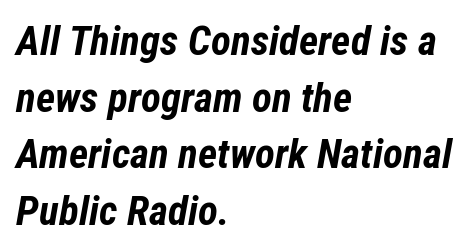
Q: Is the text bold? A: Yes.
Q: Is the text italic (slanted)? A: Yes, it leans right by about 12 degrees.
Q: Is the text underlined? A: No.
Q: How is the paragraph aligned? A: Left-aligned.
Q: Is the spacing between letters normal or unusually wide? A: Normal.
Q: Is the spacing between lines tight, normal or loose? A: Normal.
Q: Width (condensed, normal, or wide)? A: Condensed.
Q: Stroke contrast? A: Low.
Q: x-height? A: Medium.
Q: Monospaced? A: No.
